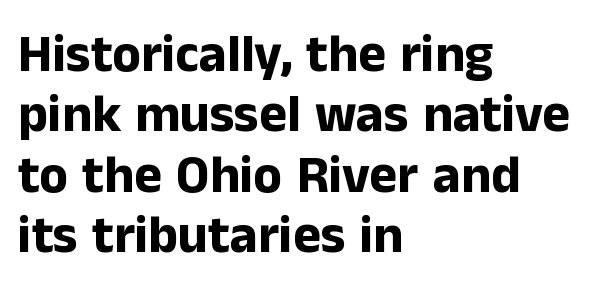
Q: Is the text bold? A: Yes.
Q: Is the text italic (slanted)? A: No, it is upright.
Q: Is the typeface a serif or a sans-serif typeface? A: Sans-serif.
Q: Is the text underlined? A: No.
Q: How is the paragraph aligned? A: Left-aligned.
Q: Is the spacing between letters normal or unusually wide? A: Normal.
Q: Is the spacing between lines tight, normal or loose? A: Tight.
Q: Width (condensed, normal, or wide)? A: Normal.
Q: Stroke contrast? A: Low.
Q: x-height? A: Medium.
Q: Monospaced? A: No.
